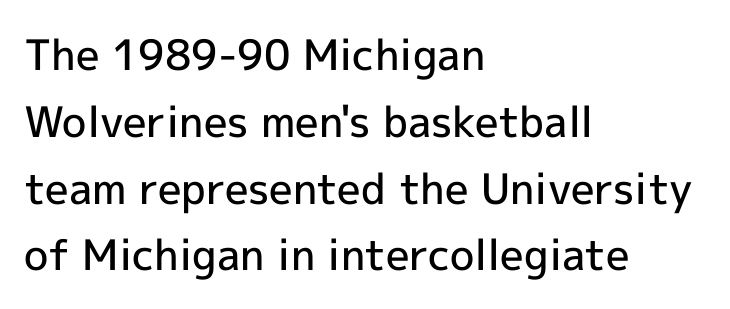
Q: Is the text bold? A: Semi-bold.
Q: Is the text italic (slanted)? A: No, it is upright.
Q: Is the typeface a serif or a sans-serif typeface? A: Sans-serif.
Q: Is the text underlined? A: No.
Q: How is the paragraph aligned? A: Left-aligned.
Q: Is the spacing between letters normal or unusually wide? A: Normal.
Q: Is the spacing between lines tight, normal or loose? A: Normal.
Q: Width (condensed, normal, or wide)? A: Normal.
Q: x-height? A: Medium.
Q: Monospaced? A: No.
